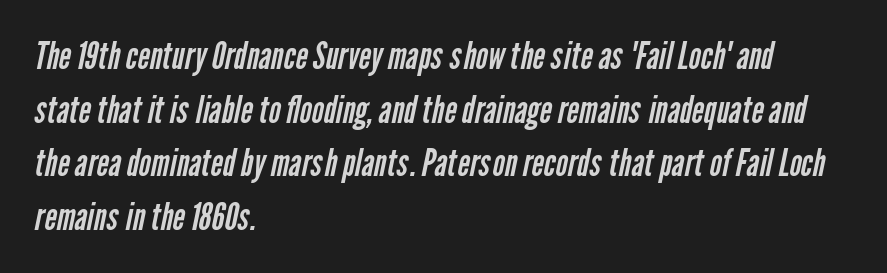
{"serif": "no", "bold": "no", "weight": "regular", "width": "condensed", "stroke_contrast": "low", "x_height": "medium", "monospaced": "no", "underline": "no", "align": "left", "line_spacing": "normal", "line_spacing_ratio": 1.45, "letter_spacing": "normal", "letter_spacing_em": 0.0, "glyph_px": 37}
